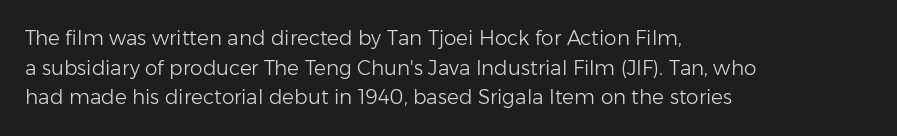
Q: Is the text bold? A: No.
Q: Is the text italic (slanted)? A: No, it is upright.
Q: Is the text underlined? A: No.
Q: How is the paragraph aligned? A: Left-aligned.
Q: Is the spacing between letters normal or unusually wide? A: Normal.
Q: Is the spacing between lines tight, normal or loose? A: Normal.
